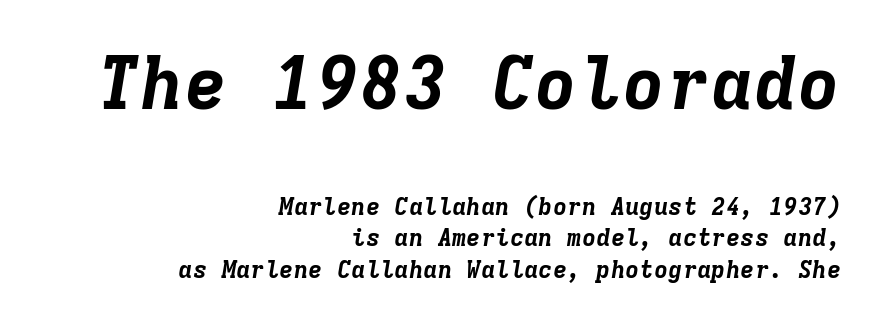
Q: Is the text bold? A: Yes.
Q: Is the text italic (slanted)? A: Yes, it leans right by about 9 degrees.
Q: Is the text underlined? A: No.
Q: How is the paragraph aligned? A: Right-aligned.
Q: Is the spacing between letters normal or unusually wide? A: Normal.
Q: Is the spacing between lines tight, normal or loose? A: Normal.
Q: Which block of text is set in a larger size, the first (top) or the second (bottom)? A: The first (top) one.
Q: Width (condensed, normal, or wide)? A: Normal.
Q: Stroke contrast? A: Low.
Q: x-height? A: Medium.
Q: Monospaced? A: Yes.
